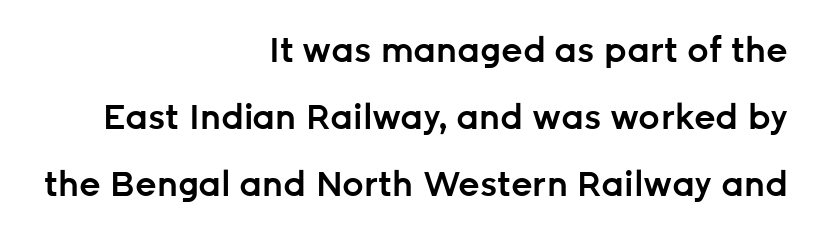
{"serif": "no", "italic": "no", "bold": "semi", "weight": "semibold", "width": "normal", "stroke_contrast": "low", "x_height": "medium", "monospaced": "no", "underline": "no", "align": "right", "line_spacing": "loose", "line_spacing_ratio": 1.97, "letter_spacing": "normal", "letter_spacing_em": 0.0, "glyph_px": 34}
